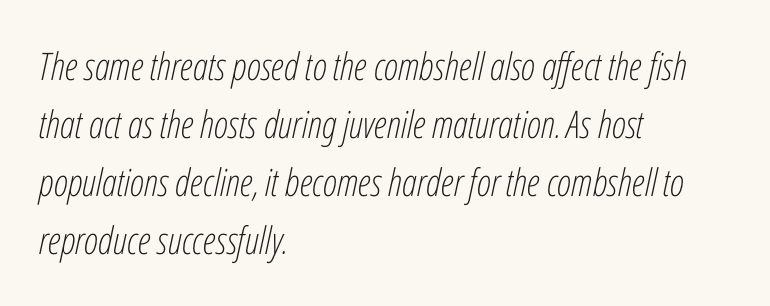
{"italic": "yes", "lean": "right", "slant_degrees": 12, "bold": "no", "weight": "light", "width": "condensed", "stroke_contrast": "low", "x_height": "medium", "monospaced": "no", "underline": "no", "align": "left", "line_spacing": "normal", "line_spacing_ratio": 1.53, "letter_spacing": "normal", "letter_spacing_em": 0.0, "glyph_px": 38}
